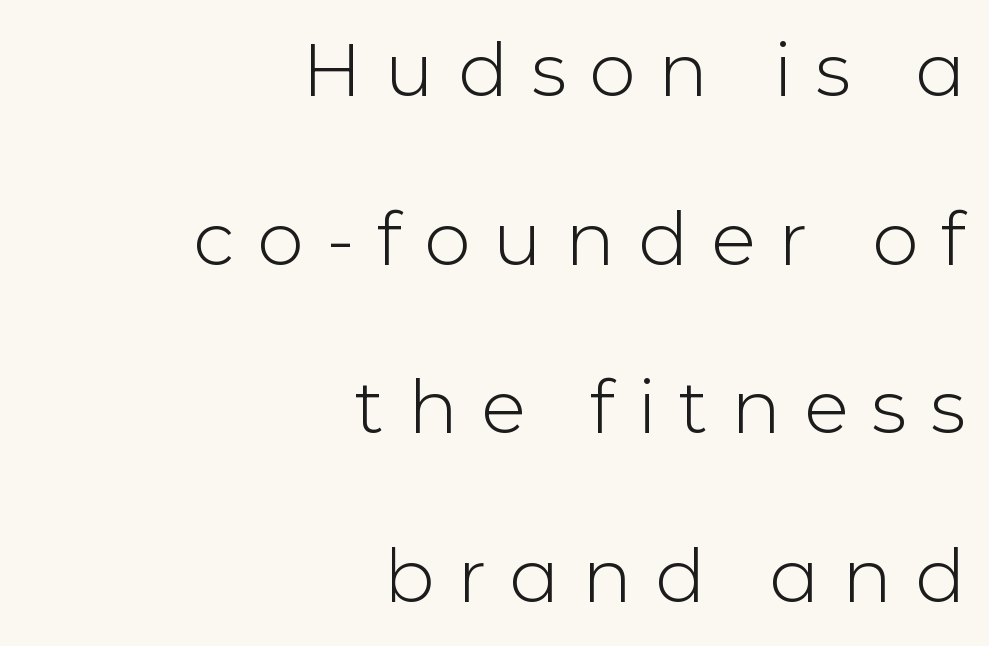
The image shows 74 px light sans-serif type, upright; set right-aligned, loose line spacing (2.28x), unusually wide letter spacing (+0.31 em), not underlined; low stroke contrast and a medium x-height.
